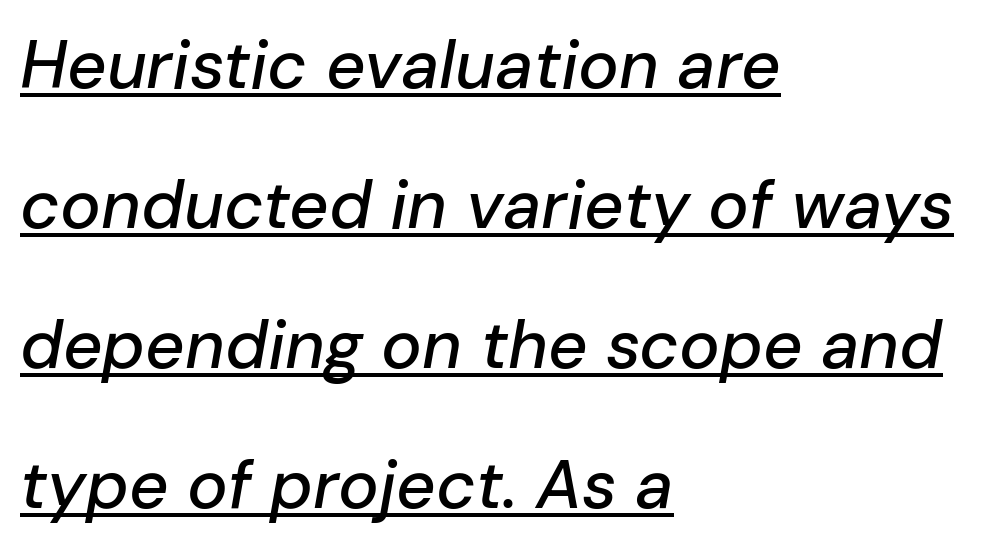
The image shows 68 px text type, italic (leaning right); set left-aligned, loose line spacing (2.06x), normal letter spacing, underlined; low stroke contrast and a medium x-height.
